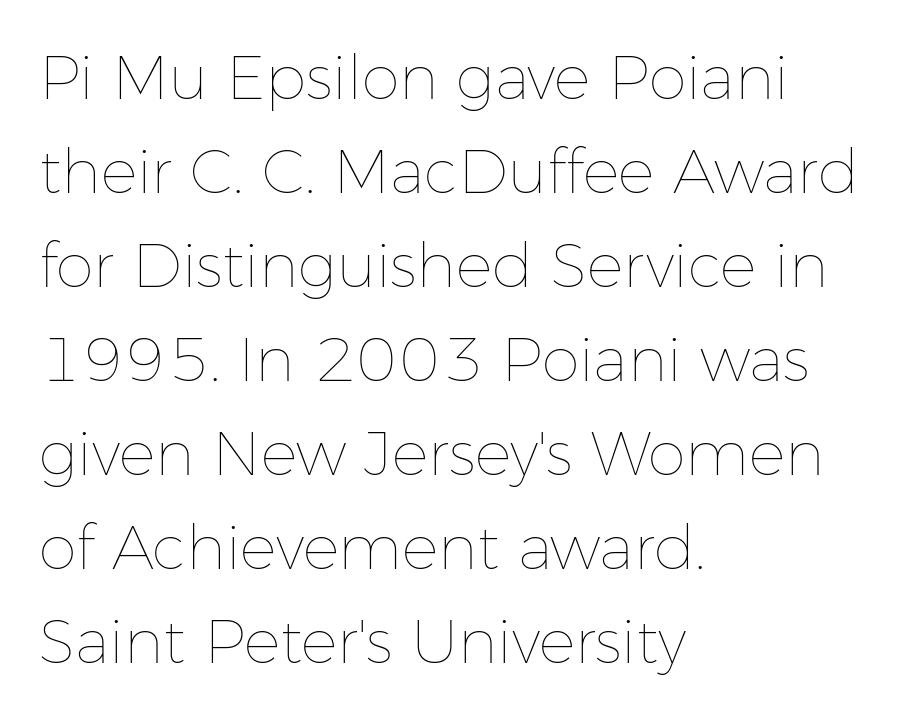
The type is set solid horizontally, with unmodified tracking. Plain, unruled lines of type. Ascenders rise straight up at ninety degrees. Reading down the column, the eye jumps a familiar distance to each next line. Varying glyph widths throughout — classic text-font behaviour.
